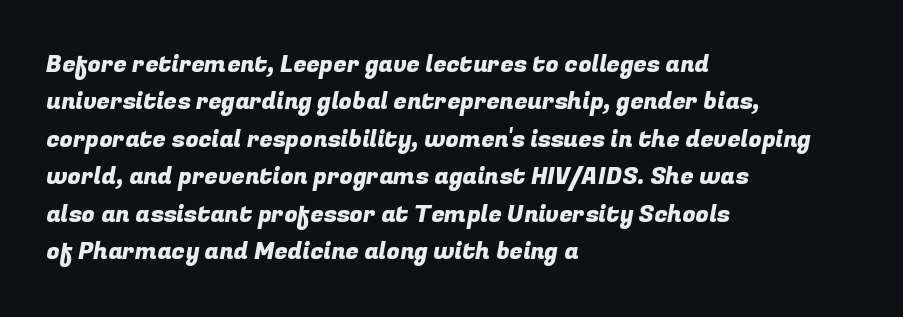
The image shows 24 px text type; set left-aligned, normal line spacing (1.56x), normal letter spacing, not underlined.
